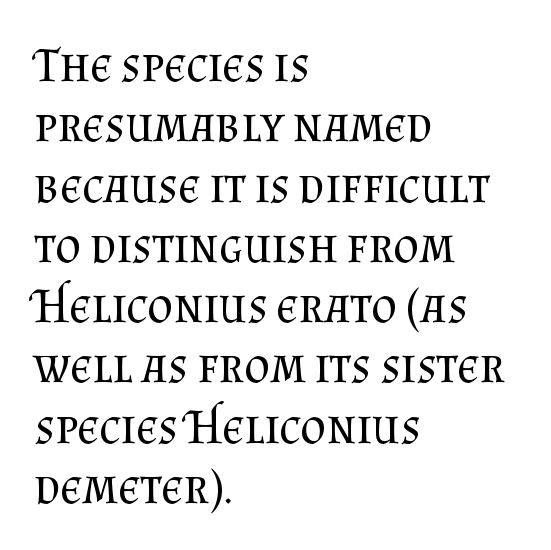
{"serif": "yes", "italic": "no", "bold": "no", "weight": "regular", "width": "normal", "stroke_contrast": "medium", "x_height": "small", "monospaced": "no", "underline": "no", "align": "left", "line_spacing_ratio": 1.23, "letter_spacing": "normal", "letter_spacing_em": 0.0, "glyph_px": 49}
